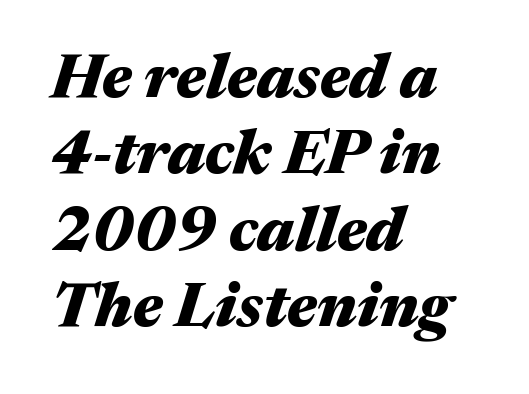
The image shows 62 px heavy, wide type, italic (leaning right); set left-aligned, line spacing 1.23x, normal letter spacing, not underlined; medium stroke contrast and a medium x-height.
